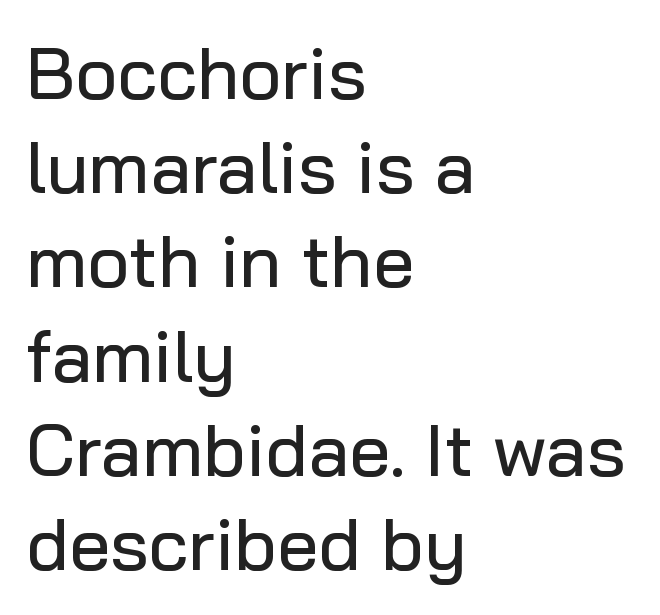
The type family on display is of the sans-serif kind. The letterforms sit shoulder to shoulder at normal distance. The block of text has a typical density, with ordinary space between rows. This is roman type, the default non-slanted kind. Character widths vary here, with narrow letters taking less room than wide ones.
